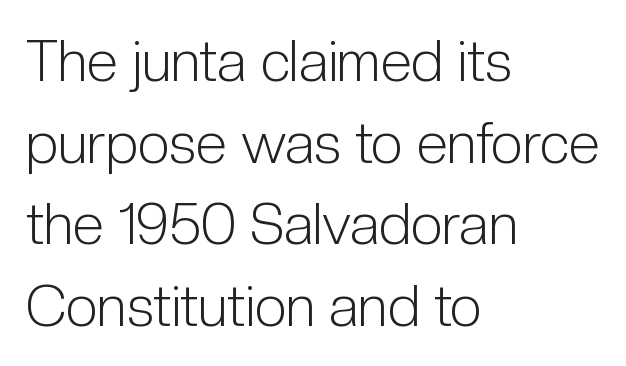
The image shows 57 px light, condensed sans-serif type, upright; set left-aligned, normal line spacing (1.43x), normal letter spacing, not underlined; low stroke contrast and a medium x-height.
